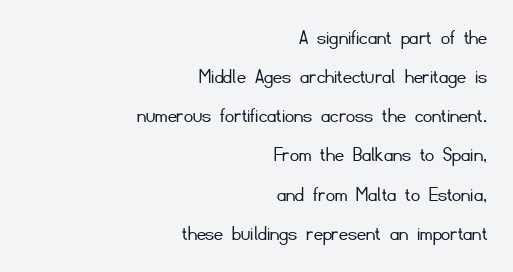
The image shows 22 px text type, upright; set right-aligned, line spacing 1.78x, normal letter spacing, not underlined.
